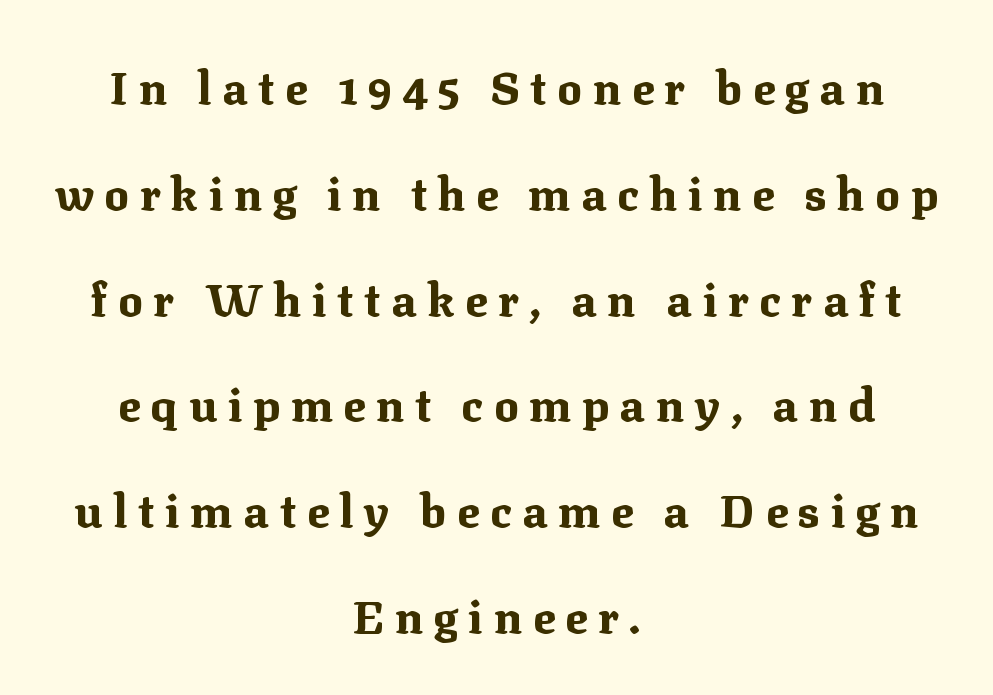
The image shows 46 px bold serif type, upright; set centered, loose line spacing (2.3x), unusually wide letter spacing (+0.23 em), not underlined; medium stroke contrast and a medium x-height.
